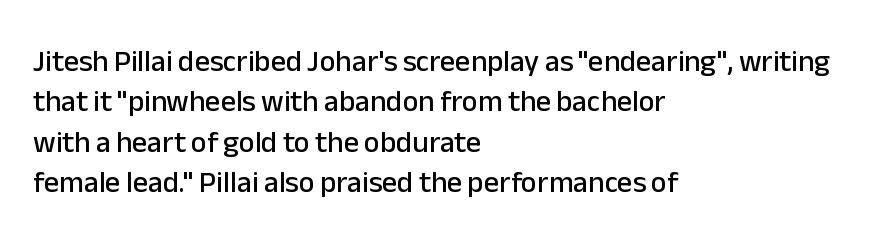
Q: Is the text italic (slanted)? A: No, it is upright.
Q: Is the typeface a serif or a sans-serif typeface? A: Sans-serif.
Q: Is the text underlined? A: No.
Q: How is the paragraph aligned? A: Left-aligned.
Q: Is the spacing between letters normal or unusually wide? A: Normal.
Q: Is the spacing between lines tight, normal or loose? A: Normal.
Q: Width (condensed, normal, or wide)? A: Normal.
Q: Stroke contrast? A: Low.
Q: x-height? A: Medium.
Q: Monospaced? A: No.
